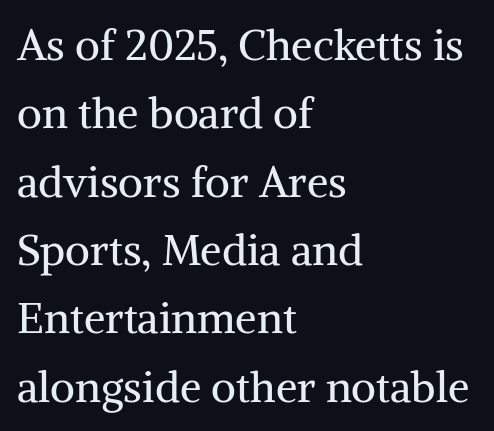
The letters stand upright; this is a roman face. Whoever set this chose a conventional vertical rhythm. Letters have the restrained weight of plain body copy at most. The text was rendered using a seriffed face with decorative stroke endings.
